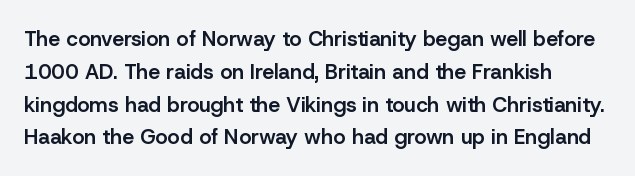
A somewhat darkened texture: the type is semibold rather than bold. Every stem runs plumb, perpendicular to the baseline. No extra tracking has been applied to these lines. A bare baseline throughout the passage. Every row of glyphs begins at an identical x-position on the left. Normally led — the rows are evenly, conventionally spaced.
